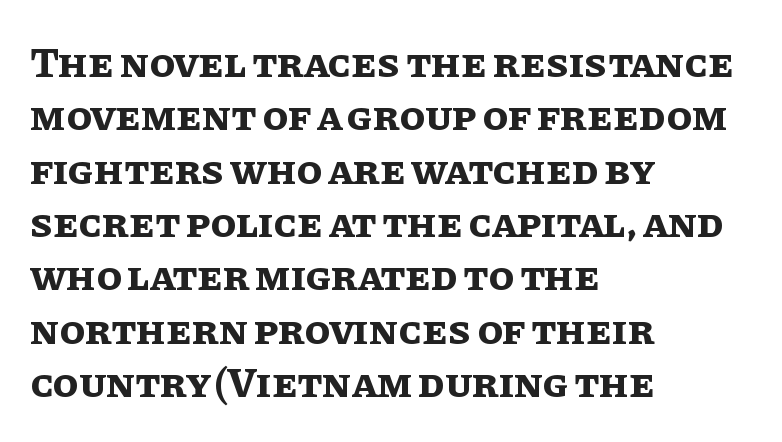
The image shows 42 px bold type, upright; set left-aligned, normal line spacing (1.27x), normal letter spacing, not underlined; low stroke contrast and a large x-height.
